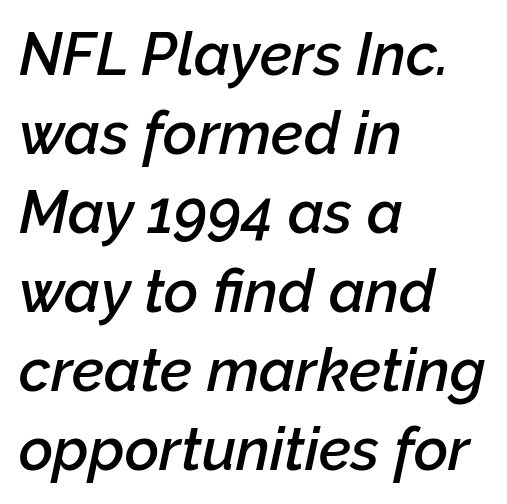
{"italic": "yes", "lean": "right", "slant_degrees": 12, "bold": "semi", "weight": "semibold", "width": "normal", "stroke_contrast": "low", "x_height": "medium", "monospaced": "no", "underline": "no", "align": "left", "line_spacing": "normal", "line_spacing_ratio": 1.34, "letter_spacing": "normal", "letter_spacing_em": 0.0, "glyph_px": 59}
